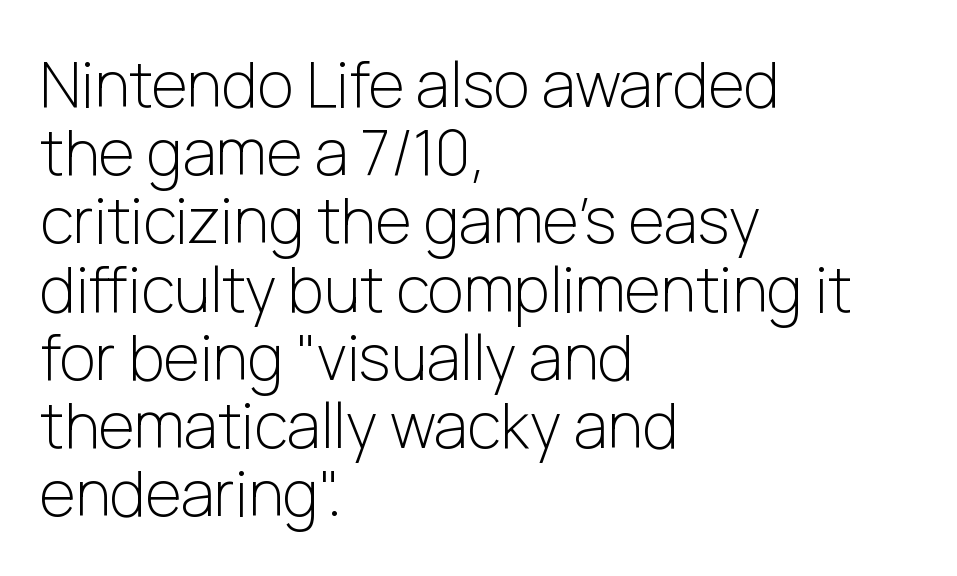
The image shows 62 px light sans-serif type, upright; set left-aligned, tight line spacing (1.1x), normal letter spacing, not underlined; low stroke contrast and a medium x-height.
